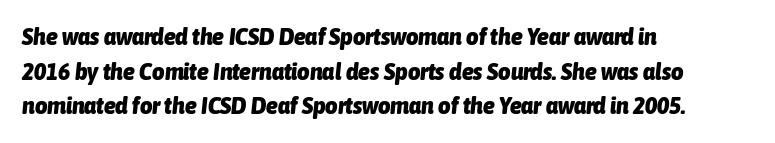
Notice how the stems are inclined rather than vertical — that's the hallmark of italics. The space between consecutive lines is moderate. The letters sit at their default tracking, neither squeezed nor spread. This rendering features lettering with no underline.
